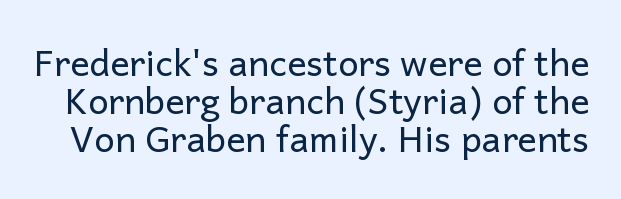
{"serif": "no", "italic": "no", "bold": "no", "weight": "regular", "width": "normal", "stroke_contrast": "low", "x_height": "medium", "monospaced": "no", "underline": "no", "line_spacing": "tight", "line_spacing_ratio": 1.05, "letter_spacing": "normal", "letter_spacing_em": 0.0, "glyph_px": 36}
